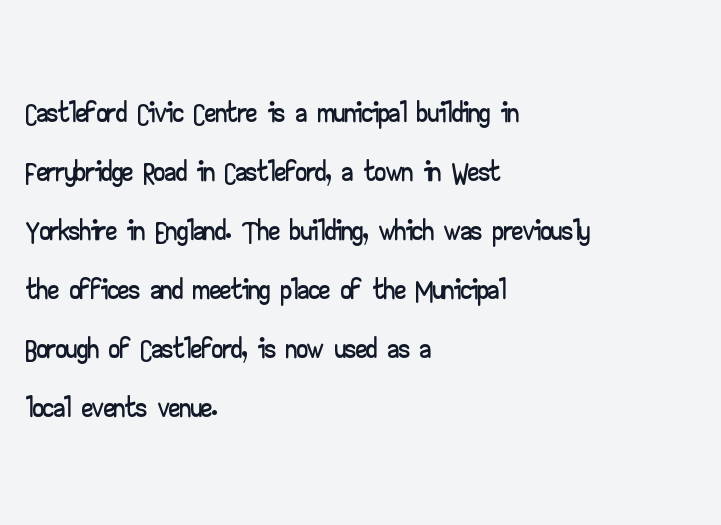
Line beginnings align vertically; line endings do not. The leading is moderate, giving the passage an even texture. A typesetter would call this proportional, since set widths differ per character. The specimen omits any rule beneath the text block's lines.
